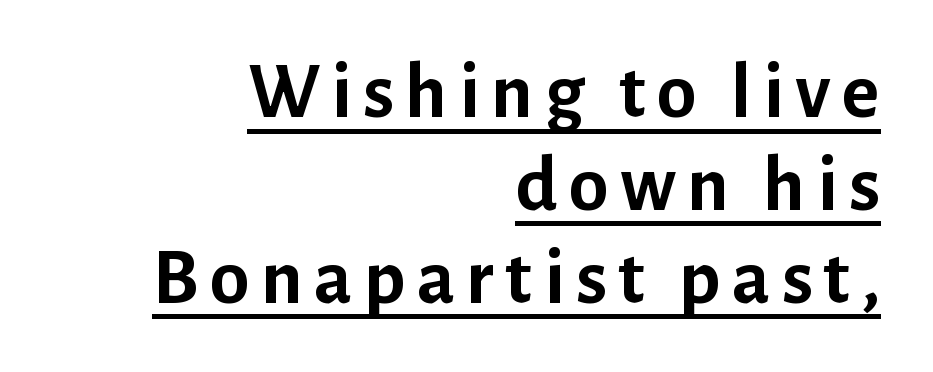
The image shows 80 px semibold sans-serif type, upright; set right-aligned, line spacing 1.16x, underlined; low stroke contrast and a medium x-height.
